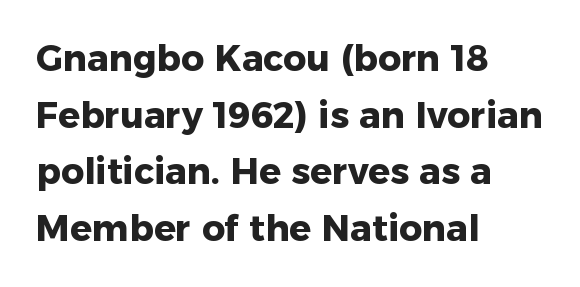
{"serif": "no", "italic": "no", "bold": "yes", "weight": "heavy", "width": "normal", "stroke_contrast": "low", "x_height": "medium", "monospaced": "no", "underline": "no", "align": "left", "line_spacing": "normal", "line_spacing_ratio": 1.57, "letter_spacing": "normal", "letter_spacing_em": 0.0, "glyph_px": 36}
